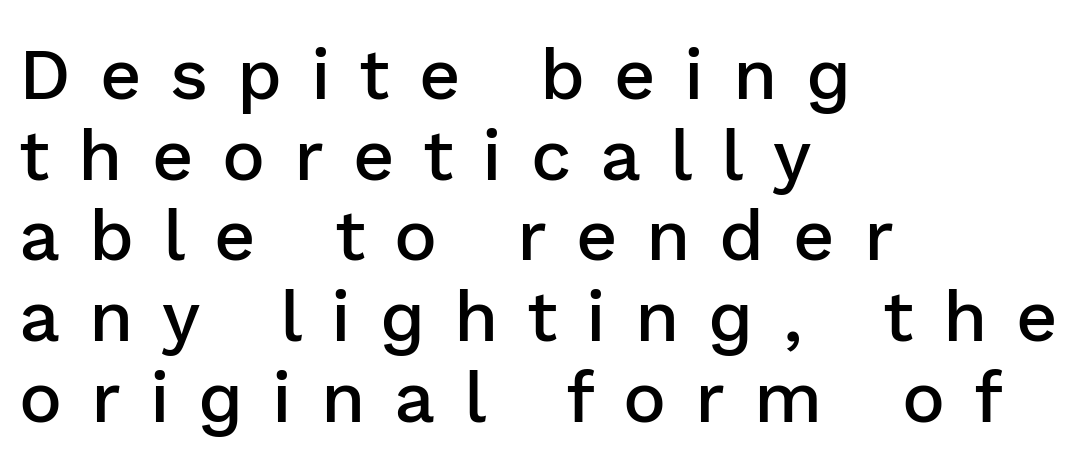
{"serif": "no", "italic": "no", "bold": "semi", "weight": "semibold", "width": "normal", "stroke_contrast": "low", "x_height": "medium", "monospaced": "no", "underline": "no", "align": "left", "line_spacing": "tight", "line_spacing_ratio": 1.12, "letter_spacing": "wide", "letter_spacing_em": 0.4, "glyph_px": 72}
